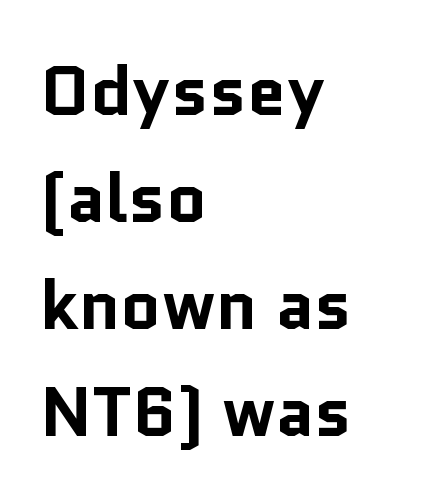
Line starts are locked; line ends wander. Here the designer chose a conventional face with non-uniform glyph widths. Honestly, the letter spacing is just normal — you wouldn't notice it. This is sans-serif lettering, the kind often seen on screens and signage. These lines sit exactly where default settings would place them.
